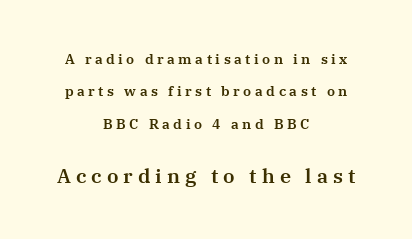
{"italic": "no", "underline": "no", "align": "center", "line_spacing": "loose", "line_spacing_ratio": 2.31, "letter_spacing": "wide", "letter_spacing_em": 0.25, "larger_block": "second", "size_ratio": 1.43, "glyph_px": 20}
